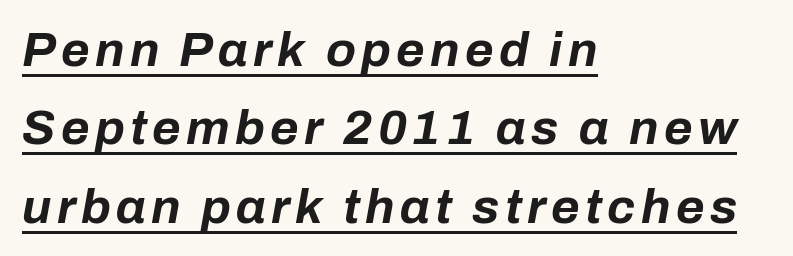
The paragraph has a hard left edge and a soft right edge. Every word sits above its own underline. The text carries the slant typical of an italic or oblique font. The passage shown is typed in a proportional face where columns would drift. These lines carry a lot of weight — the face is fully bold. A typesetter would call this leading conventional body-copy spacing.
